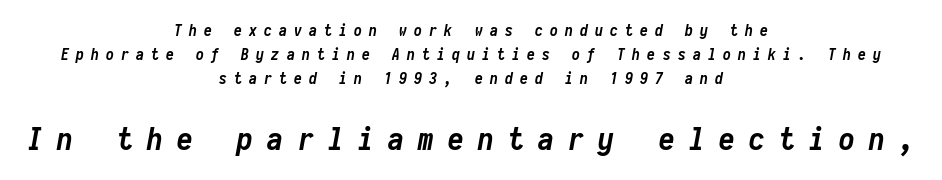
Q: Is the text bold? A: Yes.
Q: Is the text italic (slanted)? A: Yes, it leans right by about 10 degrees.
Q: Is the text underlined? A: No.
Q: How is the paragraph aligned? A: Centered.
Q: Is the spacing between letters normal or unusually wide? A: Unusually wide.
Q: Is the spacing between lines tight, normal or loose? A: Normal.
Q: Which block of text is set in a larger size, the first (top) or the second (bottom)? A: The second (bottom) one.
Q: Width (condensed, normal, or wide)? A: Condensed.
Q: Stroke contrast? A: Low.
Q: x-height? A: Medium.
Q: Monospaced? A: Yes.
